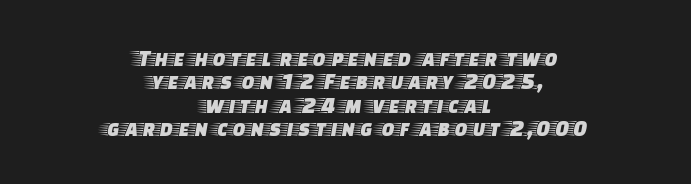
Horizontal bands of white between lines are thin slivers. This rendering features lettering with no underline. Between one letter and the next there's only the usual sliver of space.
